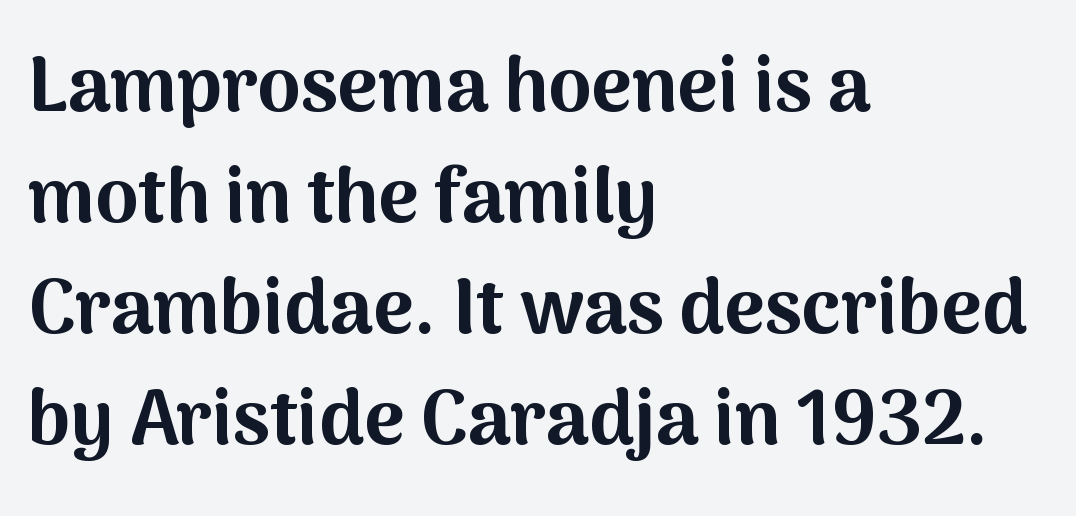
Q: Is the text bold? A: Yes.
Q: Is the text italic (slanted)? A: No, it is upright.
Q: Is the typeface a serif or a sans-serif typeface? A: Sans-serif.
Q: Is the text underlined? A: No.
Q: How is the paragraph aligned? A: Left-aligned.
Q: Is the spacing between letters normal or unusually wide? A: Normal.
Q: Is the spacing between lines tight, normal or loose? A: Normal.
Q: Width (condensed, normal, or wide)? A: Normal.
Q: Stroke contrast? A: Medium.
Q: x-height? A: Medium.
Q: Monospaced? A: No.
